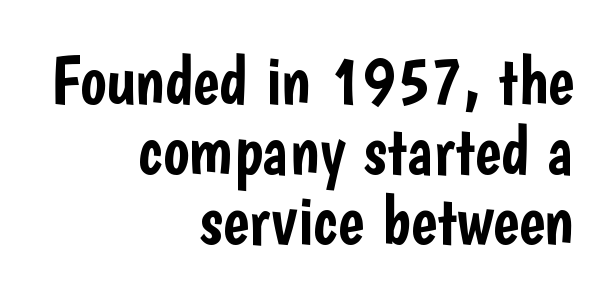
Each new line begins almost immediately beneath the previous one. Does the lettering tilt? It doesn't — this is upright. Stroke terminals: plain, sans-serif. These lines are rendered in a variable-pitch font. Horizontally, the lines are justified to the trailing edge only.
